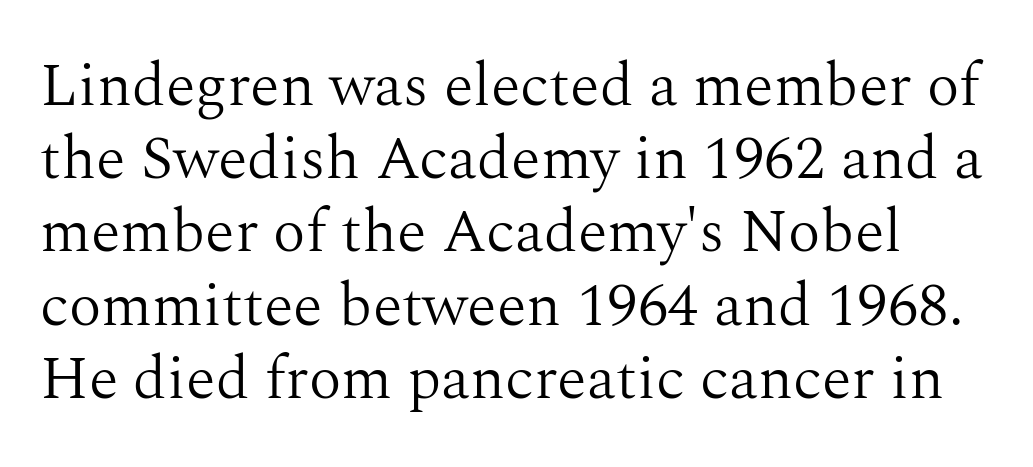
The image shows 61 px light serif type, upright; set line spacing 1.2x, normal letter spacing, not underlined; medium stroke contrast and a medium x-height.
